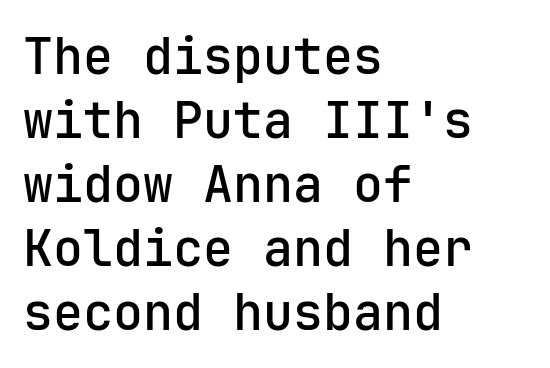
The image shows 50 px sans-serif type, upright, monospaced; set left-aligned, normal line spacing (1.28x), normal letter spacing, not underlined; low stroke contrast and a medium x-height.
